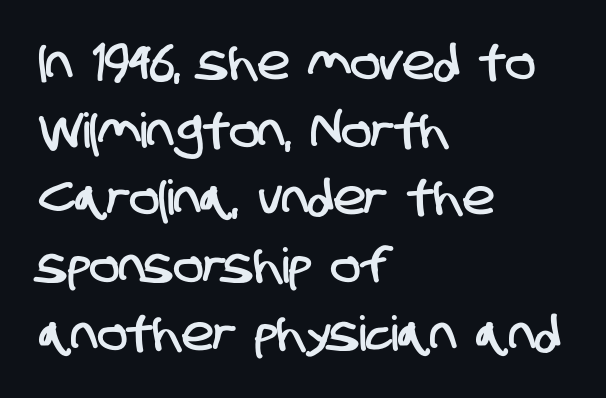
The image shows 48 px condensed sans-serif type; set left-aligned, normal line spacing (1.41x), normal letter spacing, not underlined; low stroke contrast and a large x-height.
